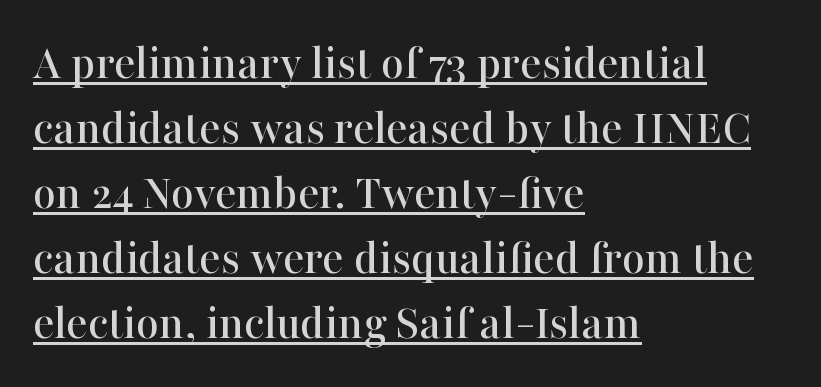
Q: Is the text italic (slanted)? A: No, it is upright.
Q: Is the typeface a serif or a sans-serif typeface? A: Serif.
Q: Is the text underlined? A: Yes.
Q: How is the paragraph aligned? A: Left-aligned.
Q: Is the spacing between letters normal or unusually wide? A: Normal.
Q: Is the spacing between lines tight, normal or loose? A: Normal.
Q: Width (condensed, normal, or wide)? A: Normal.
Q: Stroke contrast? A: High.
Q: x-height? A: Medium.
Q: Monospaced? A: No.
